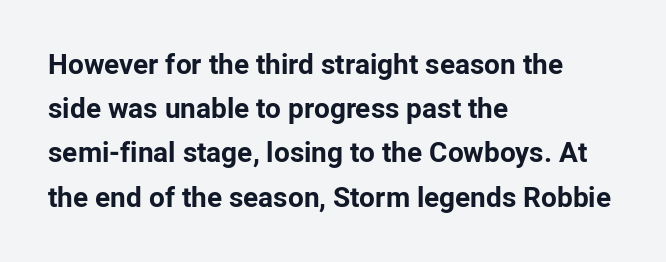
Q: Is the text bold? A: Yes.
Q: Is the text italic (slanted)? A: No, it is upright.
Q: Is the typeface a serif or a sans-serif typeface? A: Sans-serif.
Q: Is the text underlined? A: No.
Q: How is the paragraph aligned? A: Left-aligned.
Q: Is the spacing between letters normal or unusually wide? A: Normal.
Q: Is the spacing between lines tight, normal or loose? A: Normal.
Q: Width (condensed, normal, or wide)? A: Normal.
Q: Stroke contrast? A: Low.
Q: x-height? A: Medium.
Q: Monospaced? A: No.
